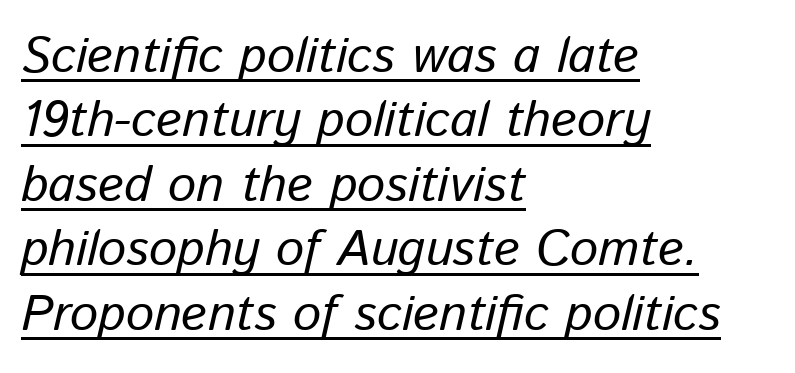
{"italic": "yes", "lean": "right", "slant_degrees": 13, "bold": "no", "weight": "regular", "width": "normal", "stroke_contrast": "low", "x_height": "medium", "monospaced": "no", "underline": "yes", "align": "left", "line_spacing": "normal", "line_spacing_ratio": 1.29, "letter_spacing": "normal", "letter_spacing_em": 0.0, "glyph_px": 50}
